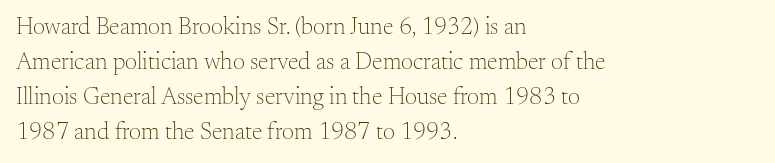
The image shows 24 px text type, upright; set left-aligned, normal line spacing (1.46x), normal letter spacing, not underlined.
